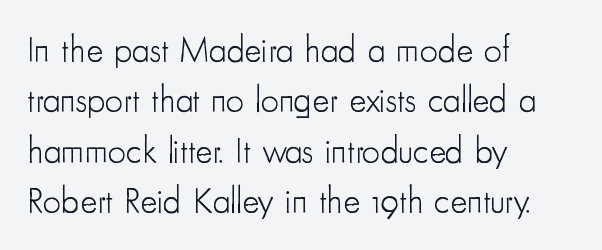
Q: Is the text bold? A: No.
Q: Is the text italic (slanted)? A: No, it is upright.
Q: Is the typeface a serif or a sans-serif typeface? A: Sans-serif.
Q: Is the text underlined? A: No.
Q: How is the paragraph aligned? A: Left-aligned.
Q: Is the spacing between letters normal or unusually wide? A: Normal.
Q: Is the spacing between lines tight, normal or loose? A: Normal.
Q: Width (condensed, normal, or wide)? A: Condensed.
Q: Stroke contrast? A: Low.
Q: x-height? A: Small.
Q: Monospaced? A: No.
